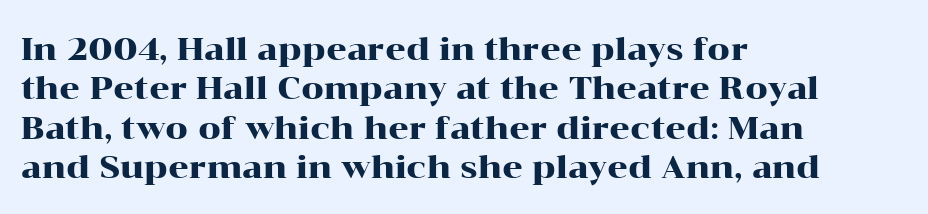
The image shows 32 px wide serif type, upright; set left-aligned, line spacing 1.23x, normal letter spacing, not underlined; high stroke contrast and a medium x-height.
